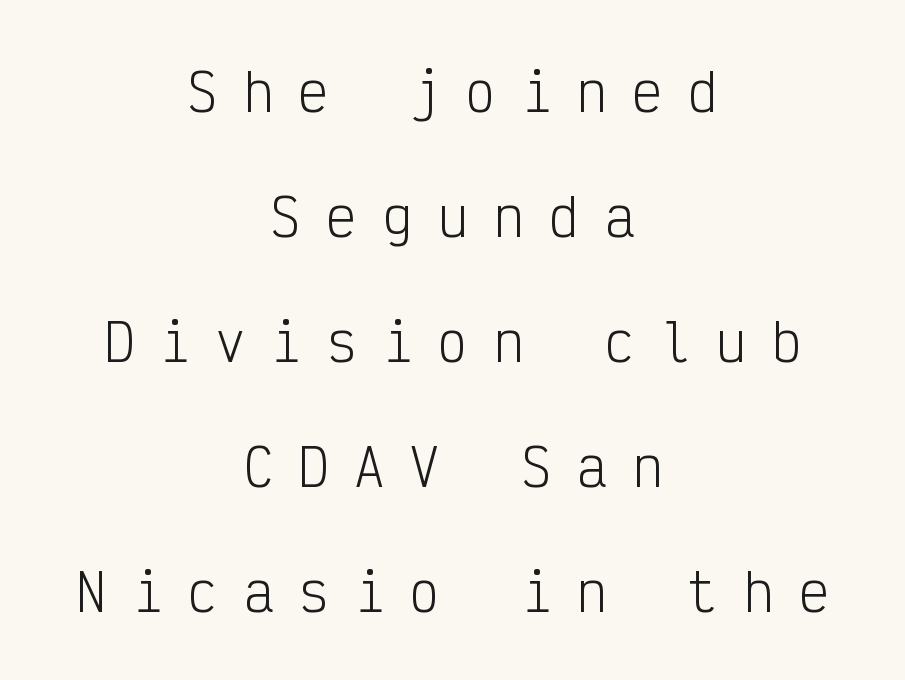
Centered paragraph, ragged on both sides. The passage shown stacks its lines with a broad gap. These glyphs show unthickened strokes, regular width or finer. It's the straight-up-and-down kind of type.
